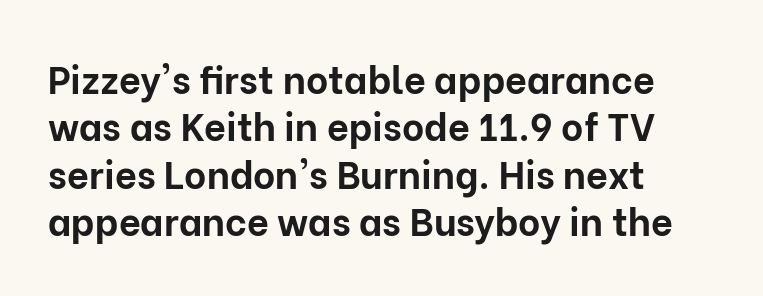
Q: Is the text bold? A: Yes.
Q: Is the text italic (slanted)? A: No, it is upright.
Q: Is the typeface a serif or a sans-serif typeface? A: Sans-serif.
Q: Is the text underlined? A: No.
Q: How is the paragraph aligned? A: Left-aligned.
Q: Is the spacing between letters normal or unusually wide? A: Normal.
Q: Is the spacing between lines tight, normal or loose? A: Normal.
Q: Width (condensed, normal, or wide)? A: Normal.
Q: Stroke contrast? A: Low.
Q: x-height? A: Medium.
Q: Monospaced? A: No.
